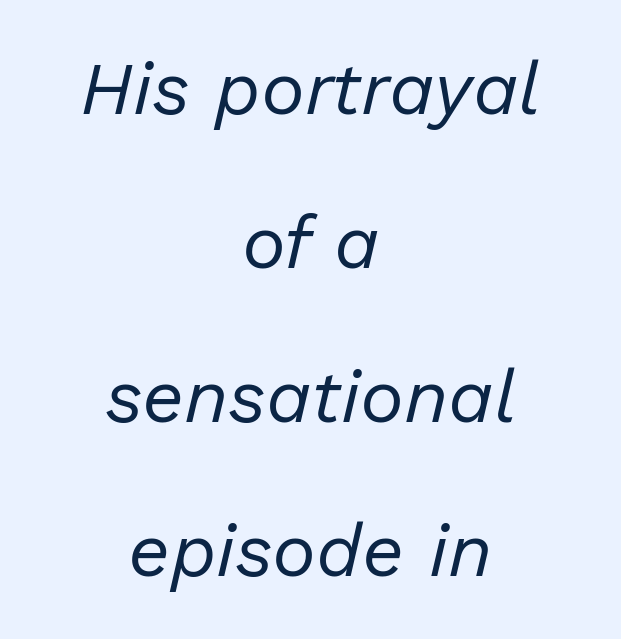
Neither beginnings nor endings align; midpoints do. Here the designer chose a conventional face with non-uniform glyph widths. The lines are spread far apart with generous leading. The typography opts for an oblique posture over an upright one. Stroke mass is kept to a normal reading level or below.
